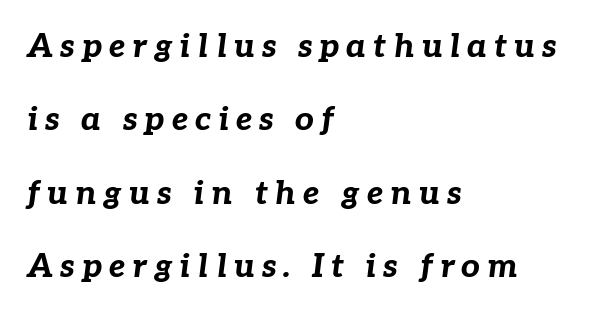
Q: Is the text bold? A: Yes.
Q: Is the text italic (slanted)? A: Yes, it leans right by about 7 degrees.
Q: Is the text underlined? A: No.
Q: How is the paragraph aligned? A: Left-aligned.
Q: Is the spacing between letters normal or unusually wide? A: Unusually wide.
Q: Is the spacing between lines tight, normal or loose? A: Loose.
Q: Width (condensed, normal, or wide)? A: Normal.
Q: Stroke contrast? A: Low.
Q: x-height? A: Medium.
Q: Monospaced? A: No.
